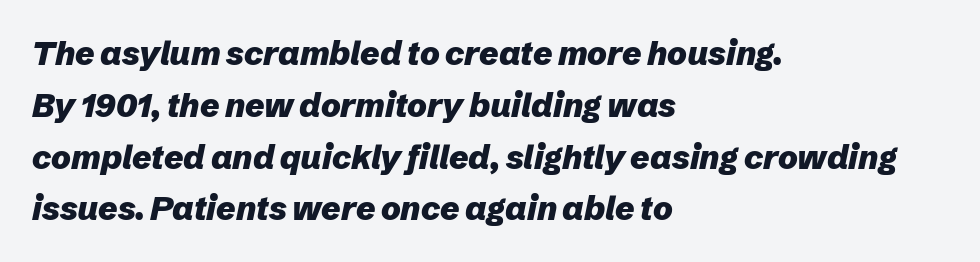
Q: Is the text bold? A: Yes.
Q: Is the text italic (slanted)? A: Yes, it leans right by about 12 degrees.
Q: Is the text underlined? A: No.
Q: How is the paragraph aligned? A: Left-aligned.
Q: Is the spacing between letters normal or unusually wide? A: Normal.
Q: Is the spacing between lines tight, normal or loose? A: Normal.
Q: Width (condensed, normal, or wide)? A: Normal.
Q: Stroke contrast? A: Low.
Q: x-height? A: Medium.
Q: Monospaced? A: No.
